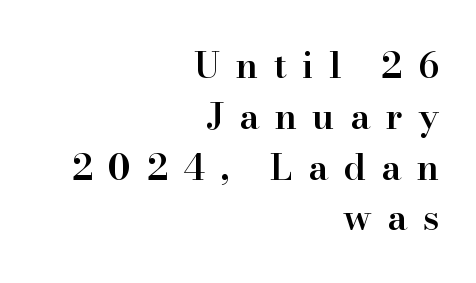
The image shows 36 px semibold serif type, upright; set right-aligned, normal line spacing (1.41x), unusually wide letter spacing (+0.43 em), not underlined; high stroke contrast and a small x-height.
